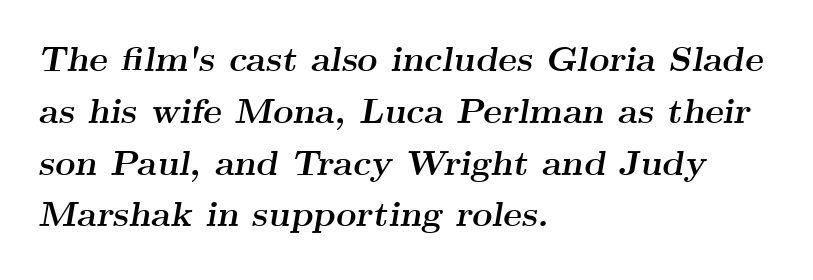
Leading matches the norm, producing a regular column. These words are printed bold, with thick strokes throughout. The face used here is proportionally spaced, like ordinary book or web type. The characters display serif detailing at their extremities.
